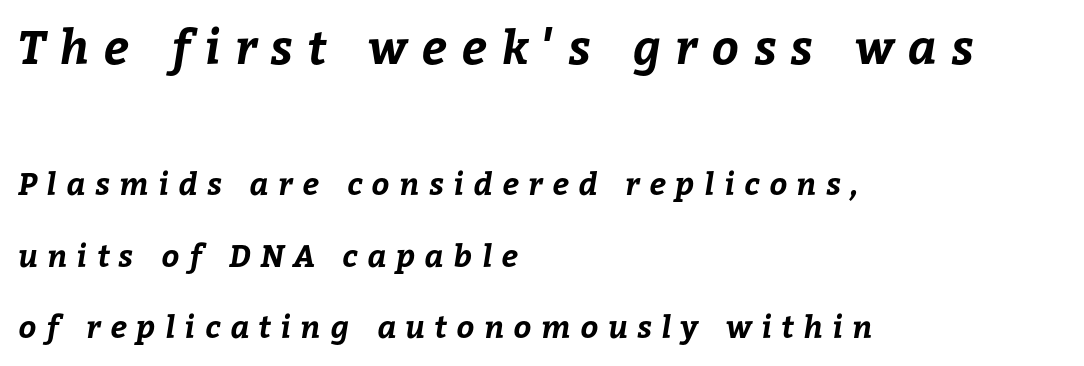
Q: Is the text bold? A: Yes.
Q: Is the text underlined? A: No.
Q: How is the paragraph aligned? A: Left-aligned.
Q: Is the spacing between letters normal or unusually wide? A: Unusually wide.
Q: Is the spacing between lines tight, normal or loose? A: Loose.
Q: Which block of text is set in a larger size, the first (top) or the second (bottom)? A: The first (top) one.
Q: Width (condensed, normal, or wide)? A: Normal.
Q: Stroke contrast? A: Low.
Q: x-height? A: Medium.
Q: Monospaced? A: No.
